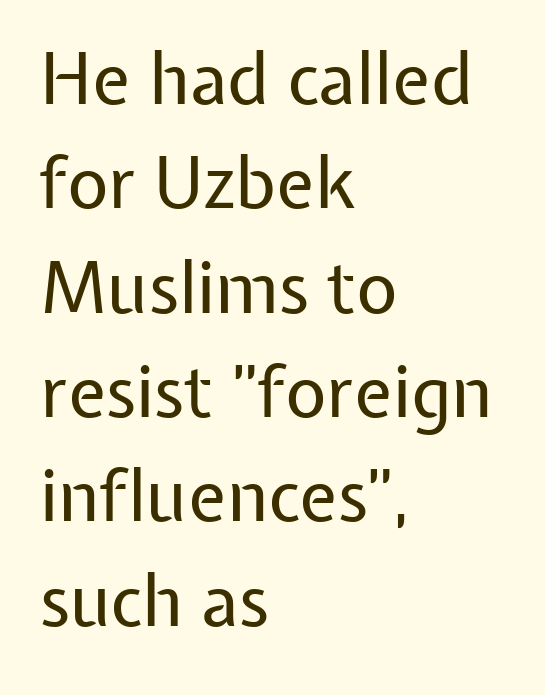
The image shows 71 px regular-weight sans-serif type, upright; set left-aligned, normal line spacing (1.47x), normal letter spacing, not underlined; low stroke contrast and a medium x-height.
